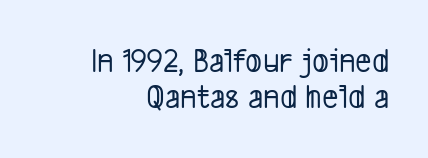
Q: Is the typeface a serif or a sans-serif typeface? A: Sans-serif.
Q: Is the text underlined? A: No.
Q: Is the spacing between letters normal or unusually wide? A: Normal.
Q: Is the spacing between lines tight, normal or loose? A: Tight.
Q: Width (condensed, normal, or wide)? A: Condensed.
Q: Stroke contrast? A: Low.
Q: x-height? A: Medium.
Q: Monospaced? A: No.
